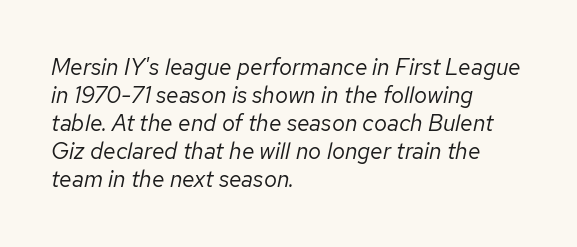
{"italic": "yes", "lean": "right", "slant_degrees": 12, "bold": "no", "underline": "no", "align": "left", "line_spacing_ratio": 1.22, "letter_spacing": "normal", "letter_spacing_em": 0.0, "glyph_px": 23}
